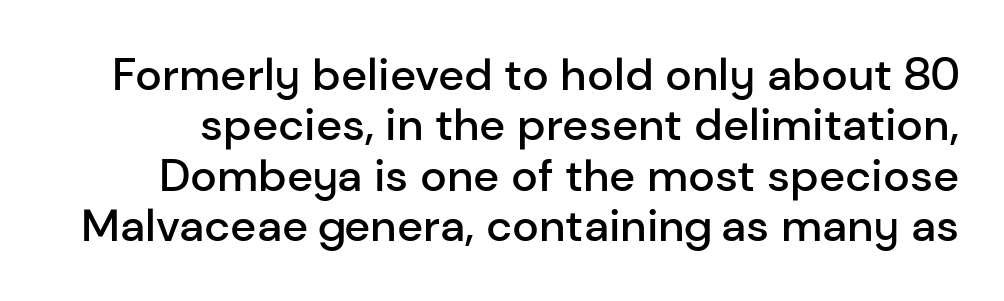
The image shows 45 px semibold sans-serif type, upright; set tight line spacing (1.12x), normal letter spacing, not underlined; low stroke contrast and a medium x-height.
